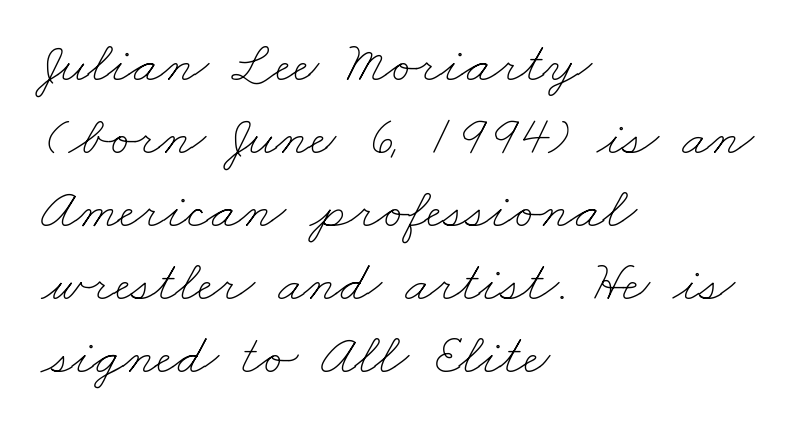
Q: Is the text bold? A: No.
Q: Is the text underlined? A: No.
Q: How is the paragraph aligned? A: Left-aligned.
Q: Is the spacing between letters normal or unusually wide? A: Normal.
Q: Is the spacing between lines tight, normal or loose? A: Normal.
Q: Width (condensed, normal, or wide)? A: Wide.
Q: Stroke contrast? A: Low.
Q: x-height? A: Small.
Q: Monospaced? A: No.
